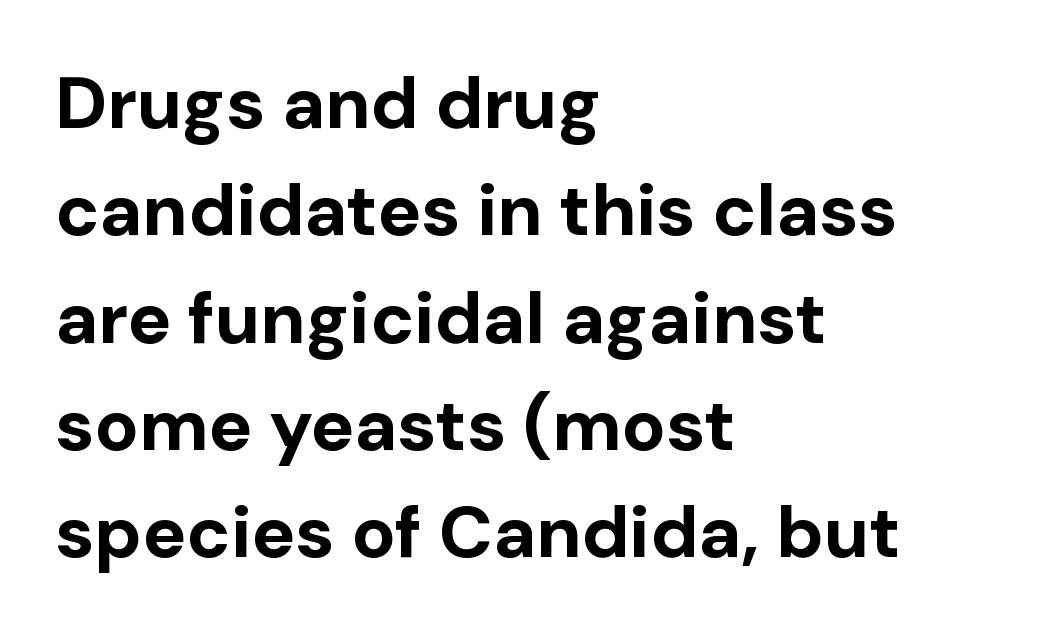
Q: Is the text bold? A: Yes.
Q: Is the text italic (slanted)? A: No, it is upright.
Q: Is the typeface a serif or a sans-serif typeface? A: Sans-serif.
Q: Is the text underlined? A: No.
Q: How is the paragraph aligned? A: Left-aligned.
Q: Is the spacing between letters normal or unusually wide? A: Normal.
Q: Is the spacing between lines tight, normal or loose? A: Normal.
Q: Width (condensed, normal, or wide)? A: Normal.
Q: Stroke contrast? A: Low.
Q: x-height? A: Medium.
Q: Monospaced? A: No.
